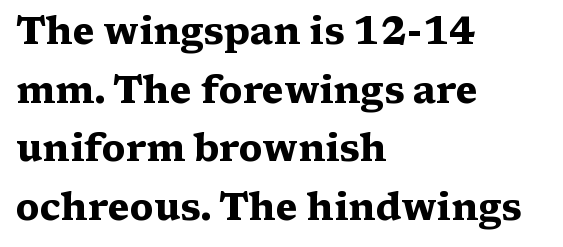
Students, this is bold: see how much ink each stroke carries. Only glyphs here, with clear space below each row. The font's upright variant was chosen for this text. This rendering leaves character spacing at its baseline value. Horizontally, the lines are justified to the leading edge only. Leading matches the norm, producing a regular column.
